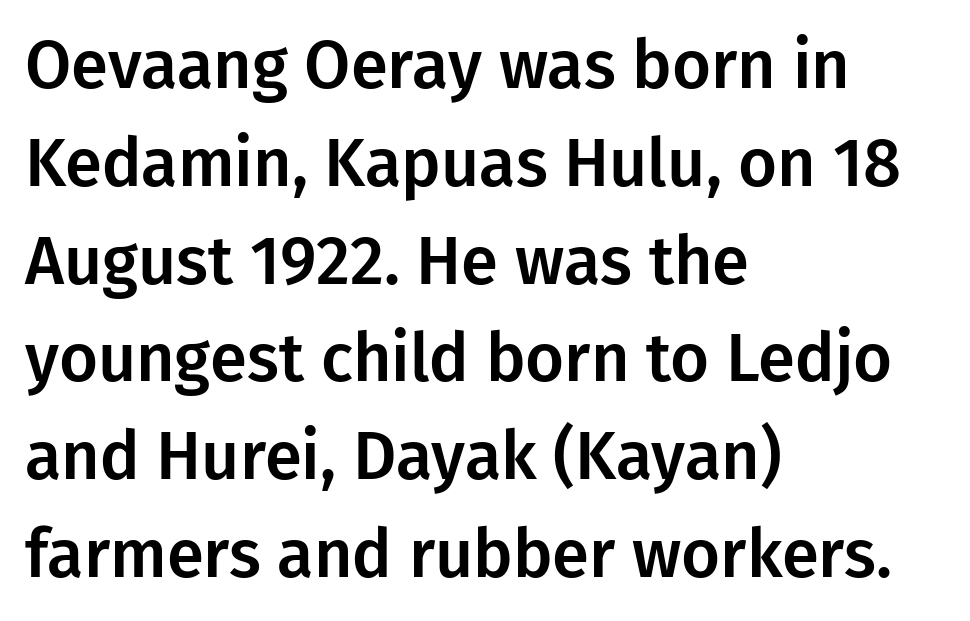
The image shows 67 px sans-serif type, upright; set left-aligned, normal line spacing (1.46x), normal letter spacing, not underlined; low stroke contrast and a medium x-height.
